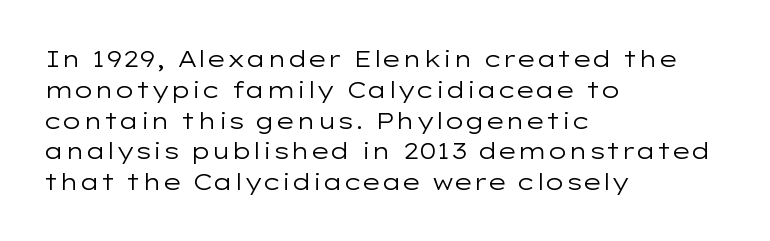
Descenders are the only things crossing below the line. The font sits on the lighter half of the weight spectrum, regular included. Does the copy run flush right? No — it runs flush left. Vertically, the passage feels balanced, rows spaced as you'd expect.
